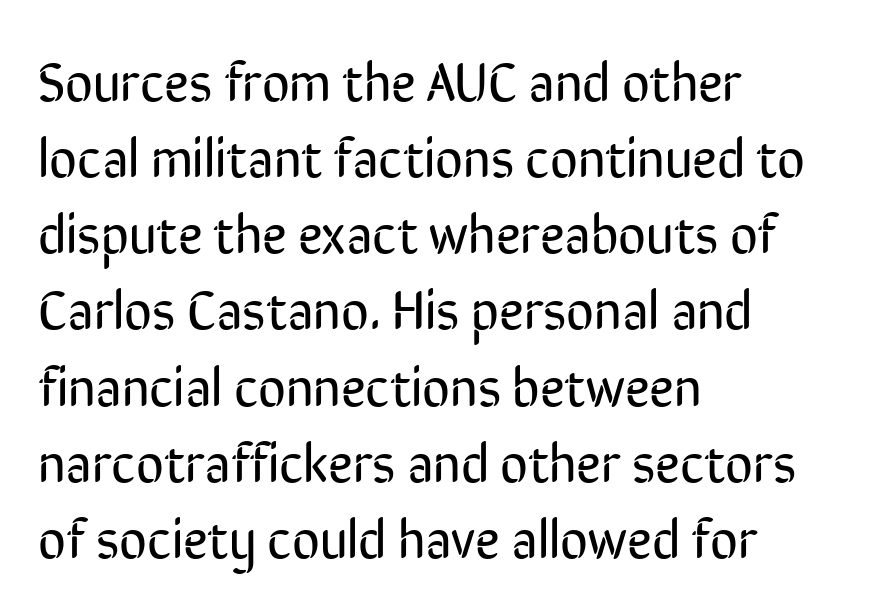
{"serif": "no", "italic": "no", "bold": "no", "weight": "regular", "width": "condensed", "stroke_contrast": "low", "x_height": "medium", "monospaced": "no", "underline": "no", "align": "left", "line_spacing": "normal", "line_spacing_ratio": 1.41, "letter_spacing": "normal", "letter_spacing_em": 0.0, "glyph_px": 54}
